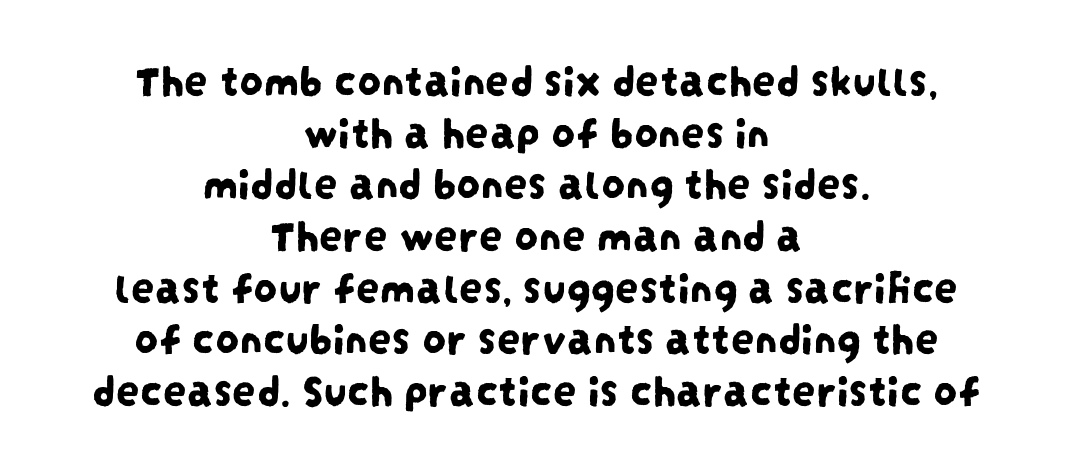
Q: Is the typeface a serif or a sans-serif typeface? A: Sans-serif.
Q: Is the text underlined? A: No.
Q: How is the paragraph aligned? A: Centered.
Q: Is the spacing between letters normal or unusually wide? A: Normal.
Q: Is the spacing between lines tight, normal or loose? A: Tight.
Q: Width (condensed, normal, or wide)? A: Condensed.
Q: Stroke contrast? A: Low.
Q: x-height? A: Large.
Q: Monospaced? A: No.
